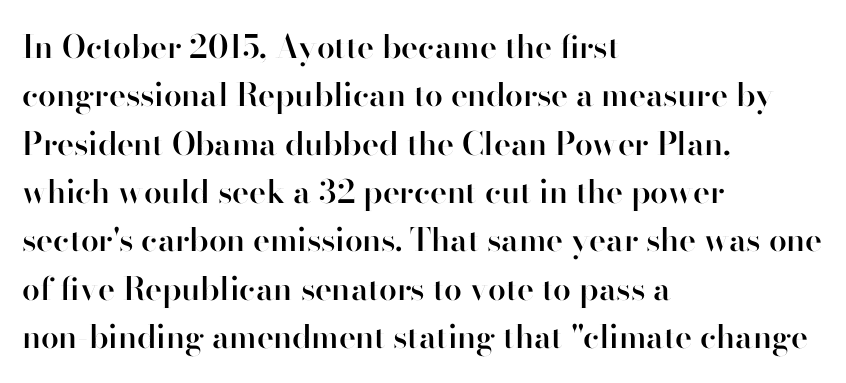
{"serif": "no", "italic": "no", "bold": "semi", "weight": "semibold", "width": "normal", "stroke_contrast": "high", "x_height": "small", "monospaced": "no", "underline": "no", "align": "left", "line_spacing": "normal", "line_spacing_ratio": 1.51, "letter_spacing": "normal", "letter_spacing_em": 0.0, "glyph_px": 32}
